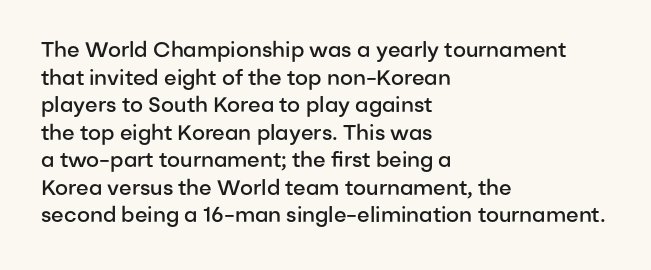
Q: Is the text bold? A: Semi-bold.
Q: Is the text italic (slanted)? A: No, it is upright.
Q: Is the text underlined? A: No.
Q: How is the paragraph aligned? A: Left-aligned.
Q: Is the spacing between letters normal or unusually wide? A: Normal.
Q: Is the spacing between lines tight, normal or loose? A: Normal.
